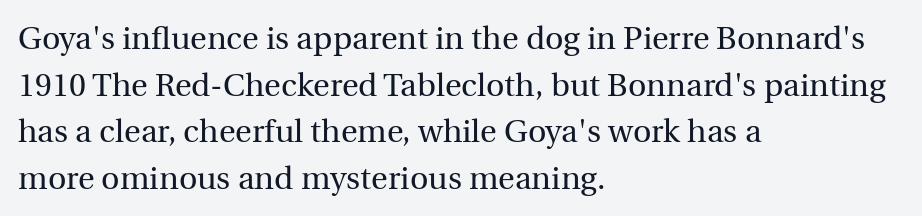
The image shows 32 px regular-weight serif type, upright; set left-aligned, normal line spacing (1.46x), normal letter spacing, not underlined; a medium x-height.
